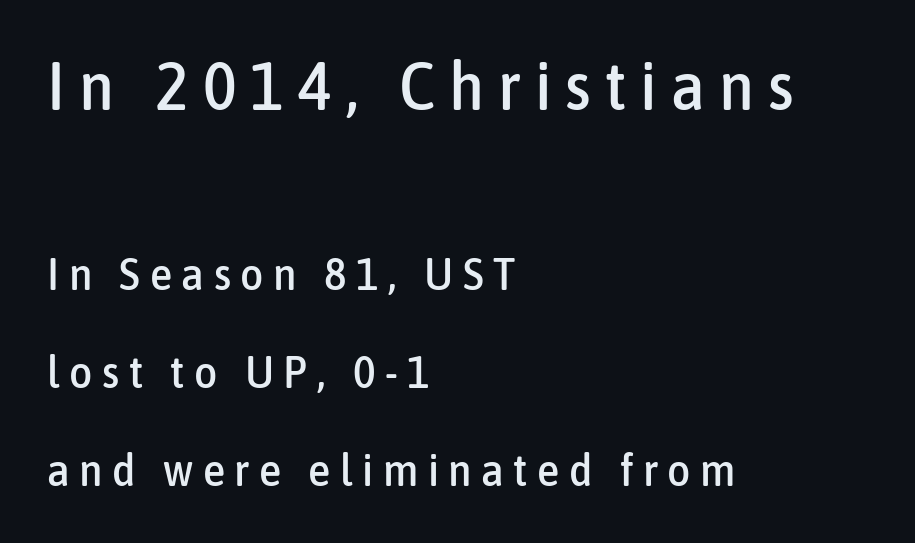
Q: Is the text italic (slanted)? A: No, it is upright.
Q: Is the typeface a serif or a sans-serif typeface? A: Sans-serif.
Q: Is the text underlined? A: No.
Q: How is the paragraph aligned? A: Left-aligned.
Q: Is the spacing between letters normal or unusually wide? A: Unusually wide.
Q: Is the spacing between lines tight, normal or loose? A: Loose.
Q: Which block of text is set in a larger size, the first (top) or the second (bottom)? A: The first (top) one.
Q: Width (condensed, normal, or wide)? A: Condensed.
Q: Stroke contrast? A: Low.
Q: x-height? A: Medium.
Q: Monospaced? A: No.
